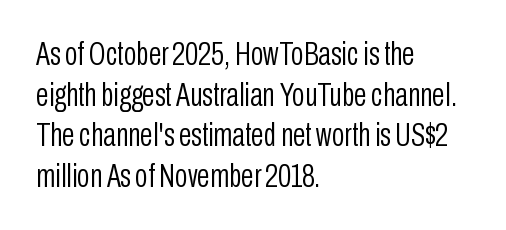
Unmarked baselines from the first word to the last. Every row of glyphs begins at an identical x-position on the left. Honestly, the letter spacing is just normal — you wouldn't notice it. Weight: in the light-to-regular range. Every stem runs plumb, perpendicular to the baseline.
